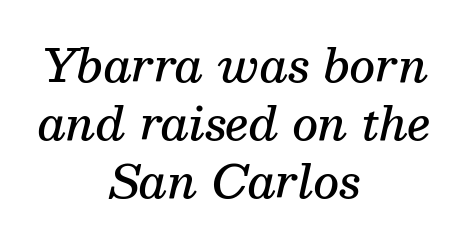
Q: Is the text bold? A: Semi-bold.
Q: Is the text italic (slanted)? A: Yes, it leans right by about 13 degrees.
Q: Is the typeface a serif or a sans-serif typeface? A: Serif.
Q: Is the text underlined? A: No.
Q: How is the paragraph aligned? A: Centered.
Q: Is the spacing between letters normal or unusually wide? A: Normal.
Q: Is the spacing between lines tight, normal or loose? A: Normal.
Q: Width (condensed, normal, or wide)? A: Normal.
Q: Stroke contrast? A: Medium.
Q: x-height? A: Medium.
Q: Monospaced? A: No.
